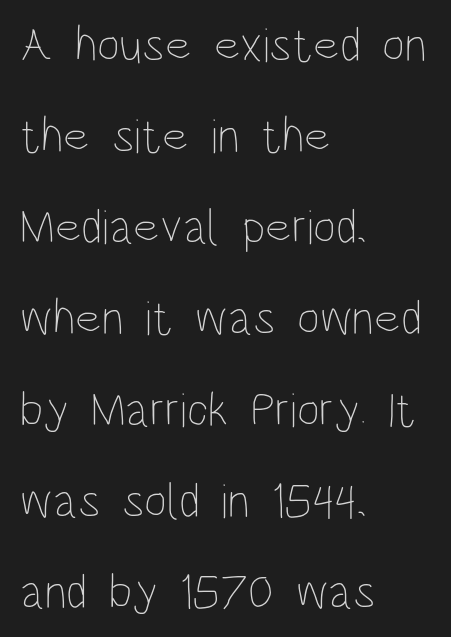
The image shows 49 px thin, condensed type, upright; set left-aligned, line spacing 1.86x, normal letter spacing, not underlined; low stroke contrast and a large x-height.
